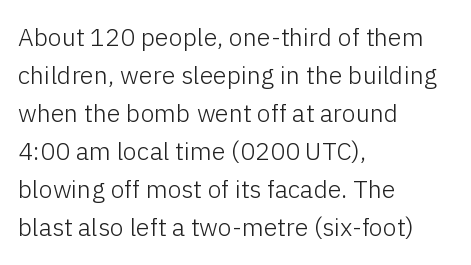
The image shows 25 px text type, upright; set left-aligned, normal line spacing (1.52x), normal letter spacing, not underlined.
